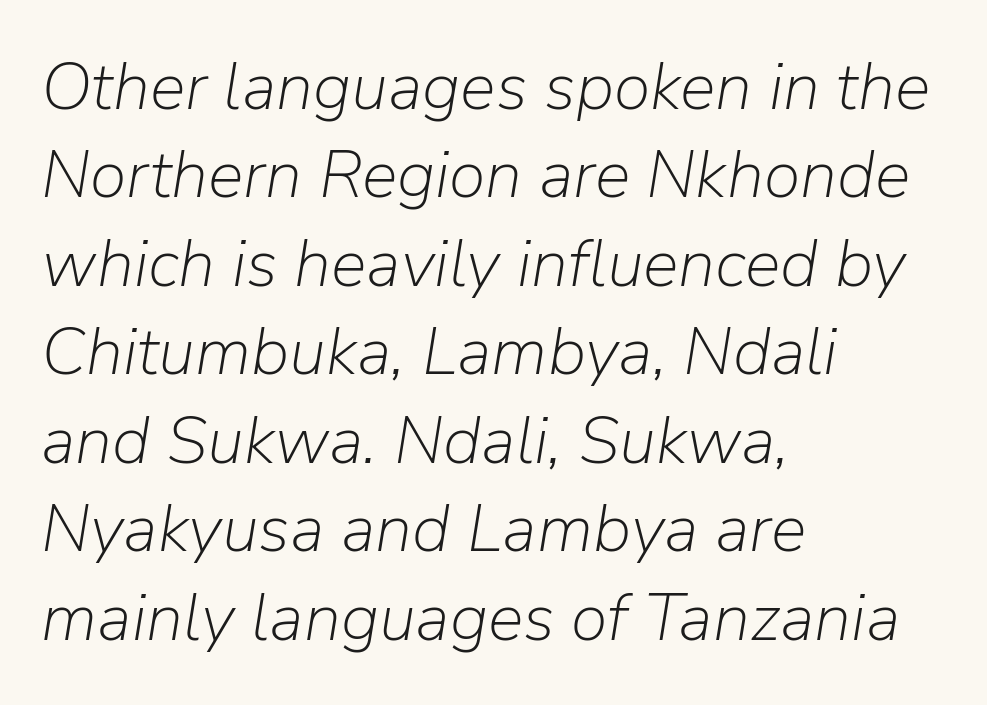
Q: Is the text bold? A: No.
Q: Is the text italic (slanted)? A: Yes, it leans right by about 9 degrees.
Q: Is the text underlined? A: No.
Q: How is the paragraph aligned? A: Left-aligned.
Q: Is the spacing between letters normal or unusually wide? A: Normal.
Q: Is the spacing between lines tight, normal or loose? A: Normal.
Q: Width (condensed, normal, or wide)? A: Normal.
Q: Stroke contrast? A: Low.
Q: x-height? A: Medium.
Q: Monospaced? A: No.
